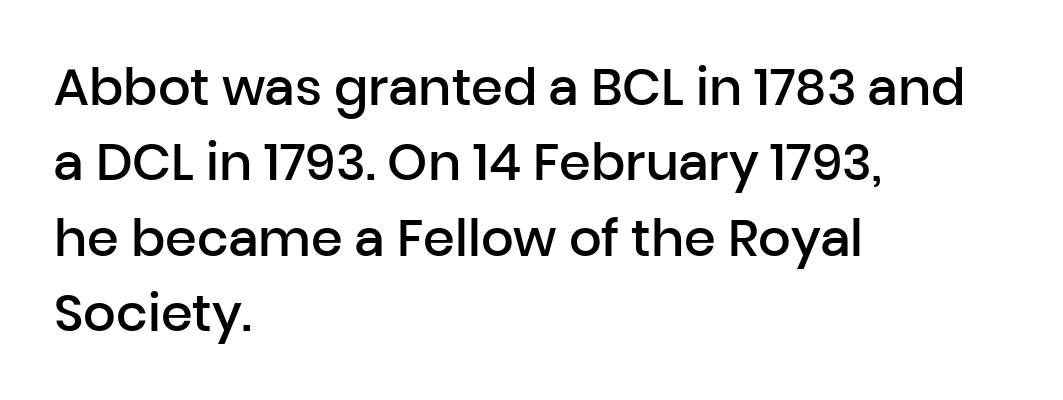
All the whitespace from short lines collects on the right. The letterforms sit shoulder to shoulder at normal distance. The foot of each line stays bare and open. Vertically, the passage feels balanced, rows spaced as you'd expect. What weight is shown? A semibold, between regular and bold. Character widths vary here, with narrow letters taking less room than wide ones.
